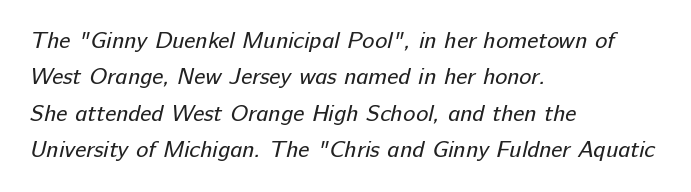
Does extra space separate the letters? No, they use regular spacing. This rendering features lettering with no underline. The font sits on the lighter half of the weight spectrum, regular included. Regular leading.
